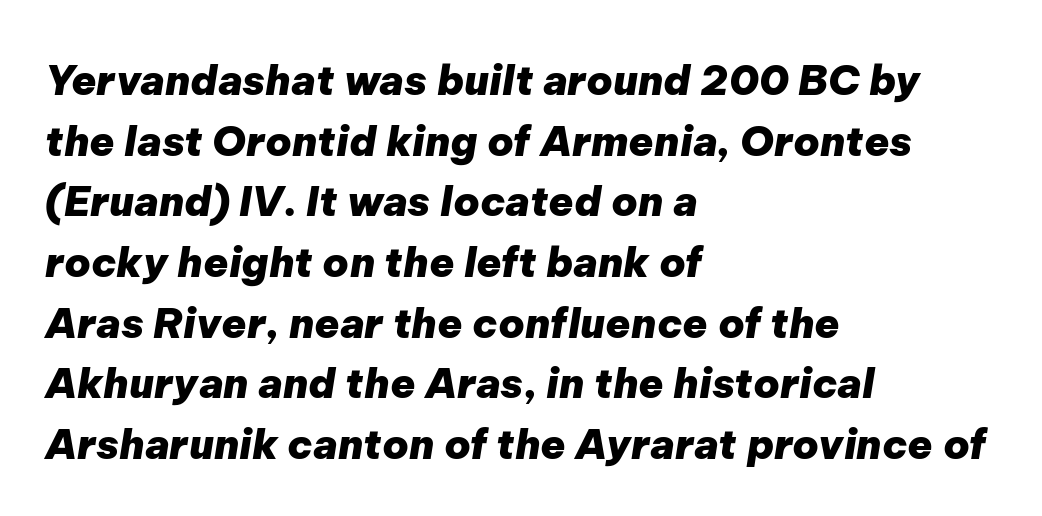
{"italic": "yes", "lean": "right", "slant_degrees": 9, "bold": "yes", "weight": "heavy", "width": "normal", "stroke_contrast": "low", "x_height": "medium", "monospaced": "no", "underline": "no", "align": "left", "line_spacing": "normal", "line_spacing_ratio": 1.48, "letter_spacing": "normal", "letter_spacing_em": 0.0, "glyph_px": 41}
